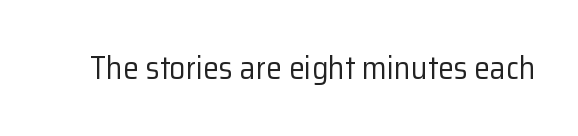
Q: Is the text bold? A: No.
Q: Is the text italic (slanted)? A: No, it is upright.
Q: Is the typeface a serif or a sans-serif typeface? A: Sans-serif.
Q: Is the text underlined? A: No.
Q: Is the spacing between letters normal or unusually wide? A: Normal.
Q: Width (condensed, normal, or wide)? A: Normal.
Q: Stroke contrast? A: Low.
Q: x-height? A: Medium.
Q: Monospaced? A: No.
